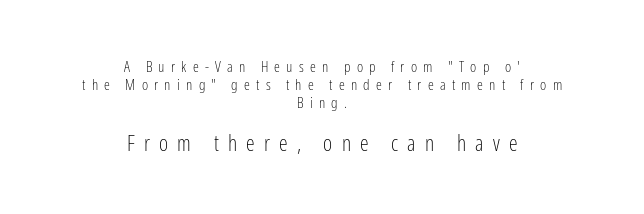
{"italic": "no", "bold": "no", "underline": "no", "align": "center", "line_spacing_ratio": 1.21, "letter_spacing": "wide", "letter_spacing_em": 0.42, "larger_block": "second", "size_ratio": 1.47, "glyph_px": 22}
